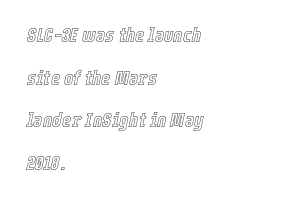
The image shows 20 px text type, italic (leaning right); set left-aligned, loose line spacing (2.13x), normal letter spacing, not underlined.
